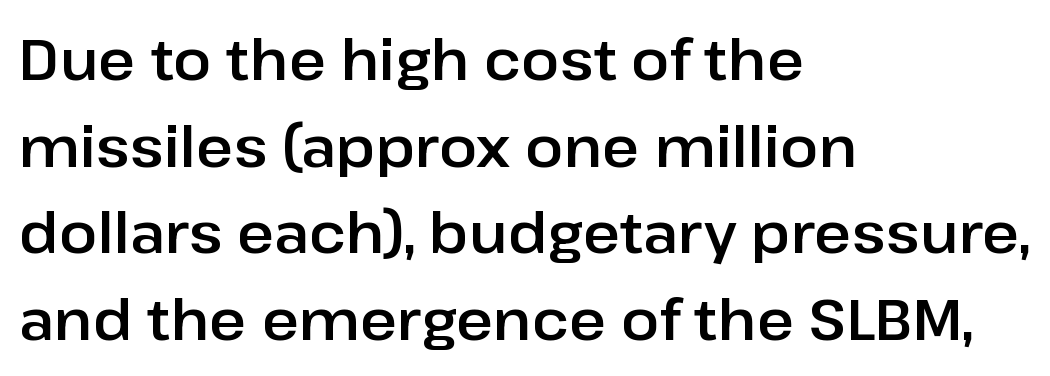
{"serif": "no", "italic": "no", "width": "normal", "stroke_contrast": "low", "x_height": "medium", "monospaced": "no", "underline": "no", "align": "left", "line_spacing": "normal", "line_spacing_ratio": 1.52, "letter_spacing": "normal", "letter_spacing_em": 0.0, "glyph_px": 57}
